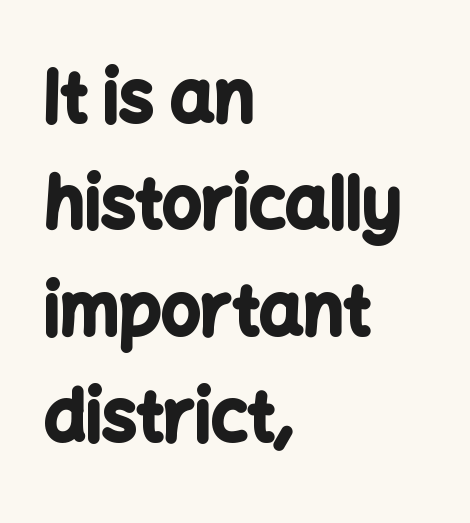
Is there much room between lines? A standard amount, neither cramped nor airy. This rendering leaves character spacing at its baseline value. Students, this is bold: see how much ink each stroke carries. Horizontal alignment here is leftward, the default for most running prose. A clean baseline with only descenders dipping below it.
